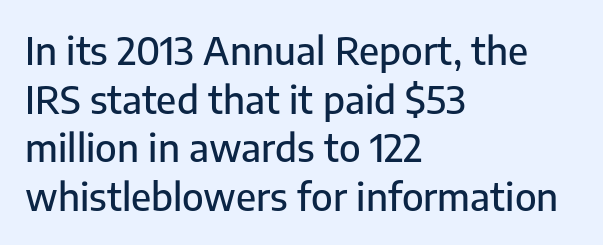
{"serif": "no", "italic": "no", "width": "normal", "stroke_contrast": "low", "x_height": "medium", "monospaced": "no", "underline": "no", "align": "left", "line_spacing": "normal", "line_spacing_ratio": 1.28, "letter_spacing": "normal", "letter_spacing_em": 0.0, "glyph_px": 38}
